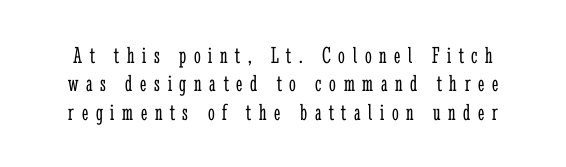
The image shows 24 px text type, upright; set line spacing 1.18x, unusually wide letter spacing (+0.32 em), not underlined.
